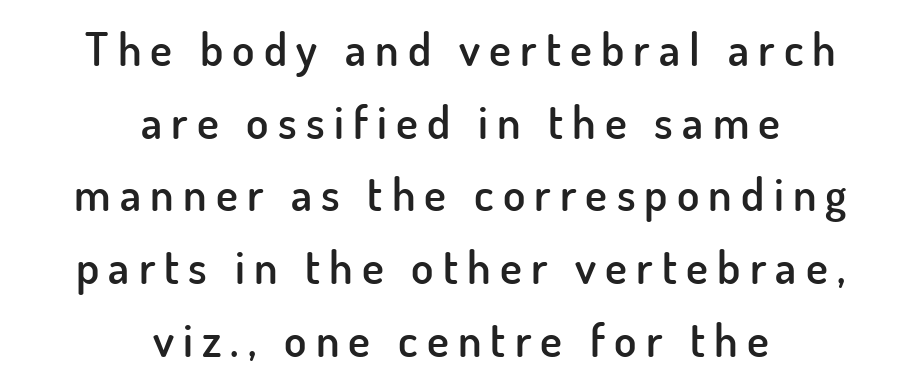
The image shows 46 px semibold sans-serif type, upright; set centered, normal line spacing (1.58x), unusually wide letter spacing (+0.2 em), not underlined; low stroke contrast and a small x-height.
